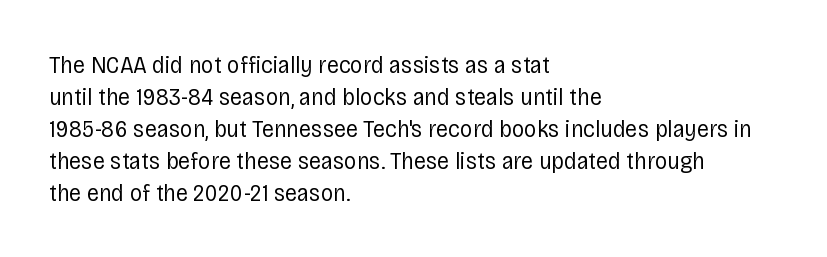
The image shows 25 px text type, upright; set left-aligned, normal line spacing (1.28x), normal letter spacing, not underlined.
